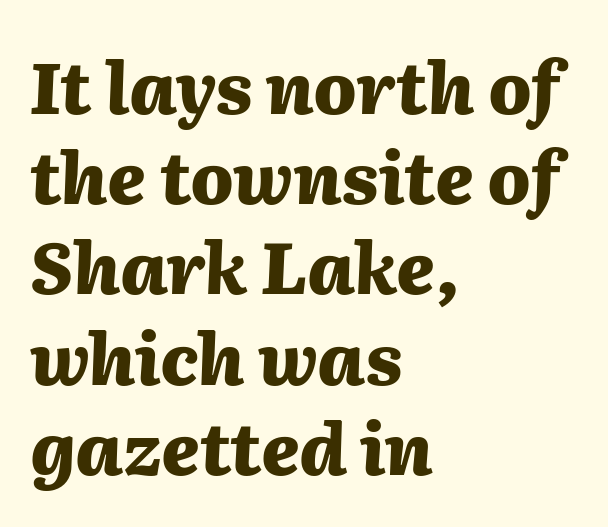
Standard letterfit; no display-style spreading of the glyphs. Honestly, the row spacing looks completely unremarkable. The paragraph shown leans on its left margin. Descenders hang freely into open space. If you drew a line through each stem, it would be angled. The letters are bold, with thick, heavy strokes.
